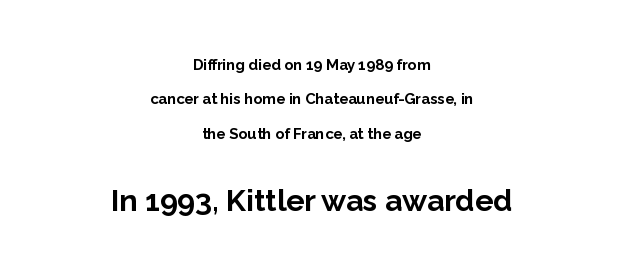
{"serif": "no", "italic": "no", "bold": "yes", "weight": "bold", "width": "normal", "stroke_contrast": "low", "x_height": "medium", "monospaced": "no", "underline": "no", "align": "center", "line_spacing": "loose", "line_spacing_ratio": 2.3, "letter_spacing": "normal", "letter_spacing_em": 0.0, "larger_block": "second", "size_ratio": 2.0, "glyph_px": 30}
